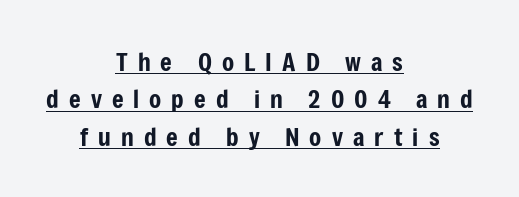
The image shows 25 px text type, upright; set centered, normal line spacing (1.5x), unusually wide letter spacing (+0.4 em), underlined.
